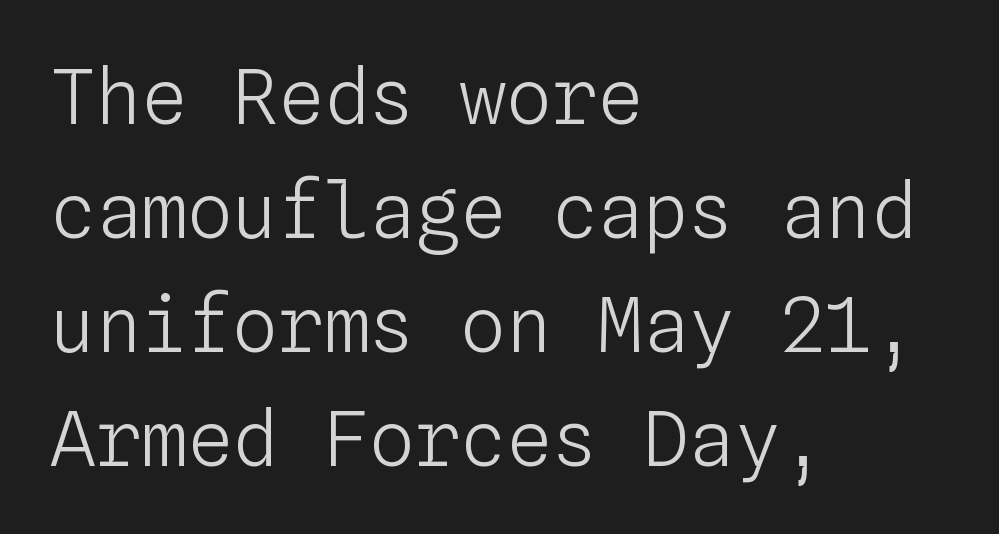
Q: Is the text bold? A: No.
Q: Is the text italic (slanted)? A: No, it is upright.
Q: Is the text underlined? A: No.
Q: How is the paragraph aligned? A: Left-aligned.
Q: Is the spacing between letters normal or unusually wide? A: Normal.
Q: Is the spacing between lines tight, normal or loose? A: Normal.
Q: Width (condensed, normal, or wide)? A: Normal.
Q: Stroke contrast? A: Low.
Q: x-height? A: Medium.
Q: Monospaced? A: Yes.
